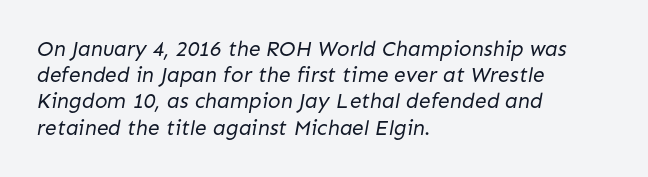
Q: Is the text bold? A: No.
Q: Is the text underlined? A: No.
Q: How is the paragraph aligned? A: Left-aligned.
Q: Is the spacing between letters normal or unusually wide? A: Normal.
Q: Is the spacing between lines tight, normal or loose? A: Normal.
